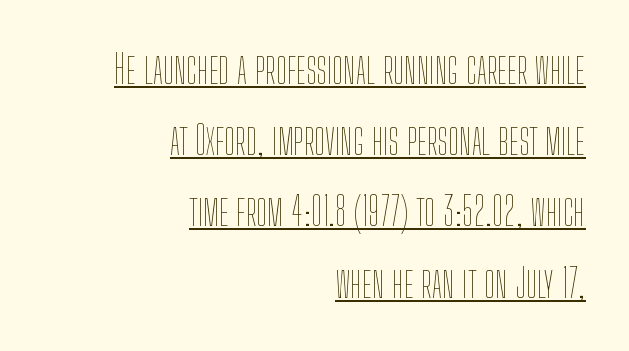
{"italic": "no", "bold": "no", "weight": "thin", "width": "condensed", "stroke_contrast": "low", "x_height": "medium", "monospaced": "no", "underline": "yes", "align": "right", "line_spacing_ratio": 1.78, "letter_spacing": "normal", "letter_spacing_em": 0.0, "glyph_px": 40}
